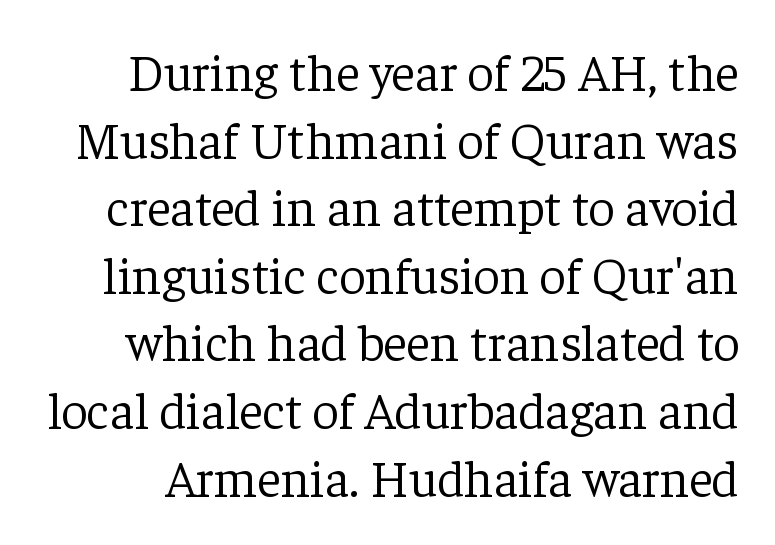
Q: Is the text bold? A: No.
Q: Is the text italic (slanted)? A: No, it is upright.
Q: Is the typeface a serif or a sans-serif typeface? A: Serif.
Q: Is the text underlined? A: No.
Q: Is the spacing between letters normal or unusually wide? A: Normal.
Q: Is the spacing between lines tight, normal or loose? A: Normal.
Q: Width (condensed, normal, or wide)? A: Normal.
Q: Stroke contrast? A: Low.
Q: x-height? A: Medium.
Q: Monospaced? A: No.
